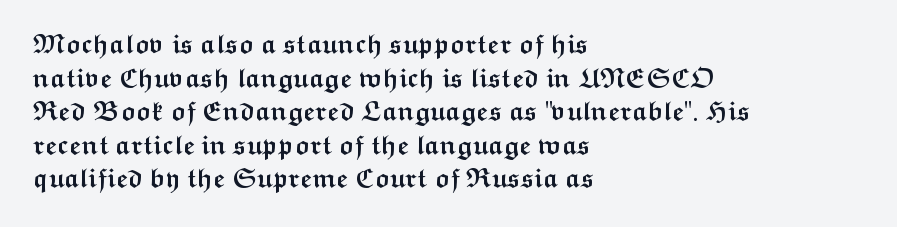
{"italic": "no", "bold": "yes", "underline": "no", "align": "left", "line_spacing": "normal", "line_spacing_ratio": 1.29, "letter_spacing": "normal", "letter_spacing_em": 0.0, "glyph_px": 26}
